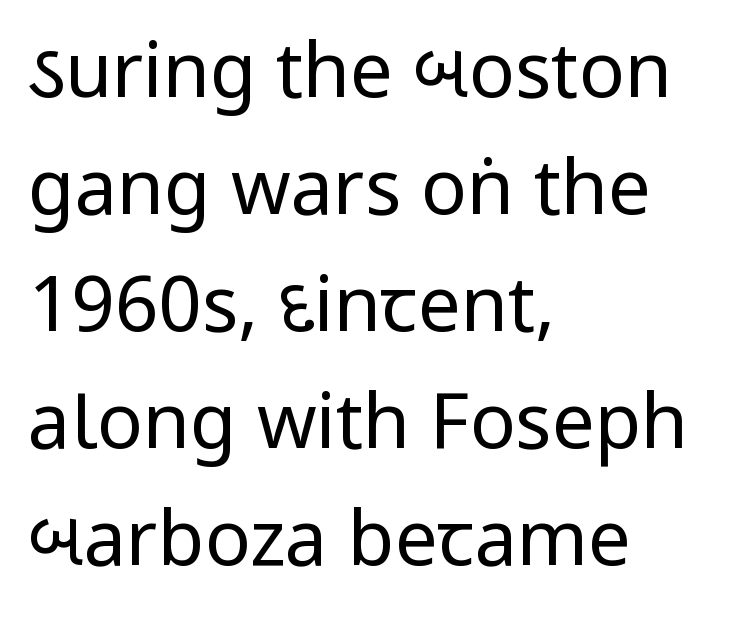
The image shows 76 px regular-weight, condensed sans-serif type, upright; set left-aligned, normal line spacing (1.54x), normal letter spacing, not underlined; low stroke contrast and a large x-height.
